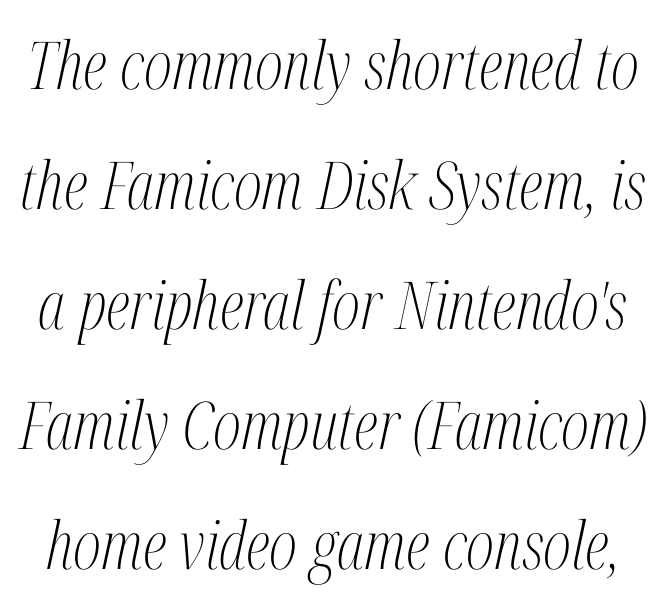
The typography opts for an oblique posture over an upright one. This is serif lettering, the kind often seen in printed books. Unmarked baselines from the first word to the last. Stroke mass is kept to a normal reading level or below. The letters advance in unequal steps, a hallmark of proportional type.
